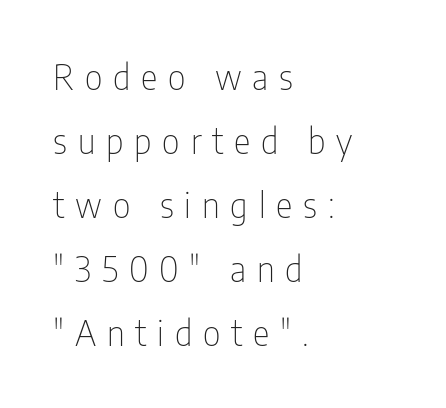
The image shows 35 px thin, condensed sans-serif type, upright; set left-aligned, line spacing 1.83x, unusually wide letter spacing (+0.31 em), not underlined; low stroke contrast and a medium x-height.
